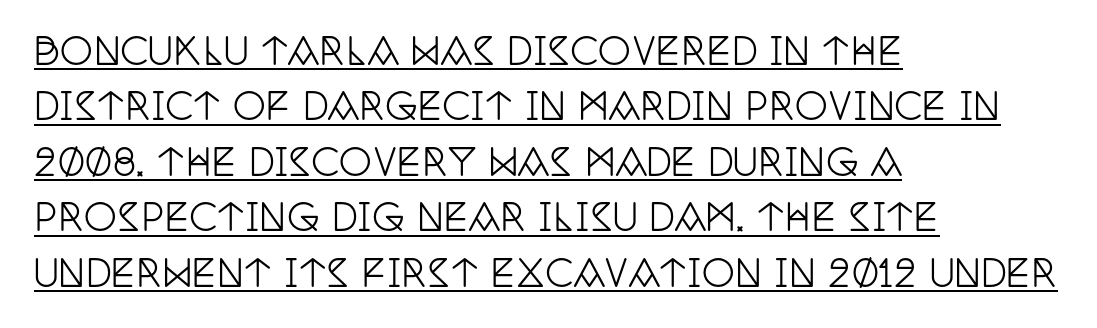
{"serif": "yes", "italic": "no", "width": "condensed", "stroke_contrast": "low", "x_height": "large", "monospaced": "no", "underline": "yes", "align": "left", "line_spacing": "normal", "line_spacing_ratio": 1.5, "letter_spacing": "normal", "letter_spacing_em": 0.0, "glyph_px": 37}
